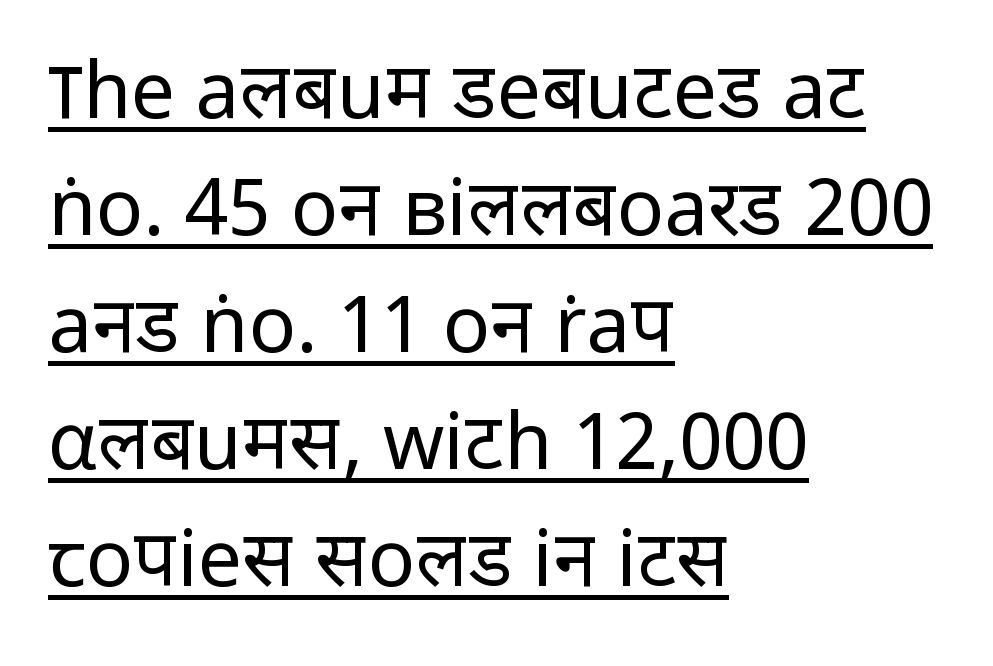
There is no visible air inserted between adjacent glyphs. Looks like someone drew a line under every word here. Casual observation: everything's shoved over to the left. The lettering holds an erect, upright posture throughout.
